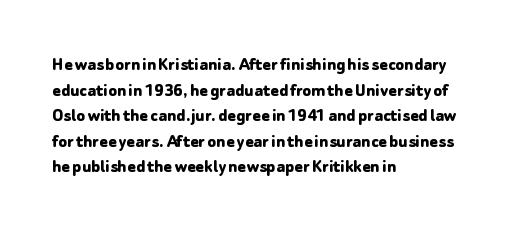
{"italic": "no", "bold": "yes", "underline": "no", "align": "left", "line_spacing": "normal", "line_spacing_ratio": 1.28, "letter_spacing": "normal", "letter_spacing_em": 0.0, "glyph_px": 20}
